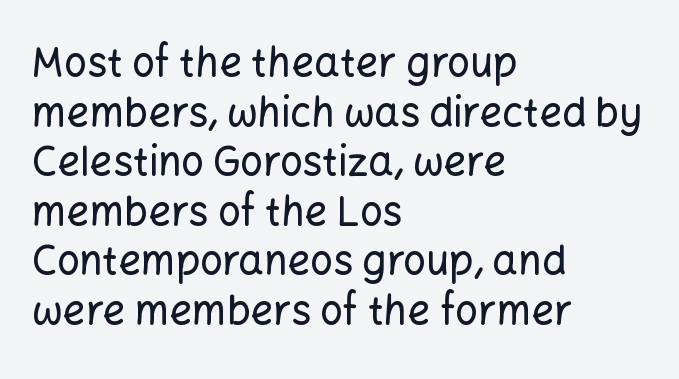
The passage shown is typed in a proportional face where columns would drift. Any mark beneath the type? The region is blank. The lines in this sample share a left origin and differ only in where they stop. Look at the bottom of the vertical strokes: they stop flat, with no serifs. Ascenders rise straight up at ninety degrees.
